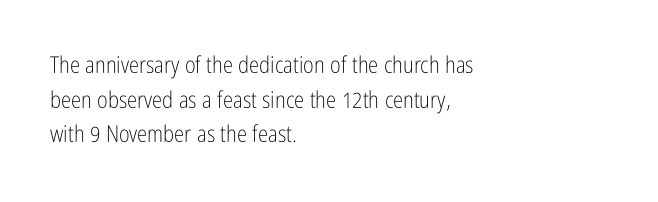
Vertical strokes here are truly vertical. Is the block centered? No — it sits flush against the left margin. Standard letterfit; no display-style spreading of the glyphs. This is not heavy type; no bold has been used.
